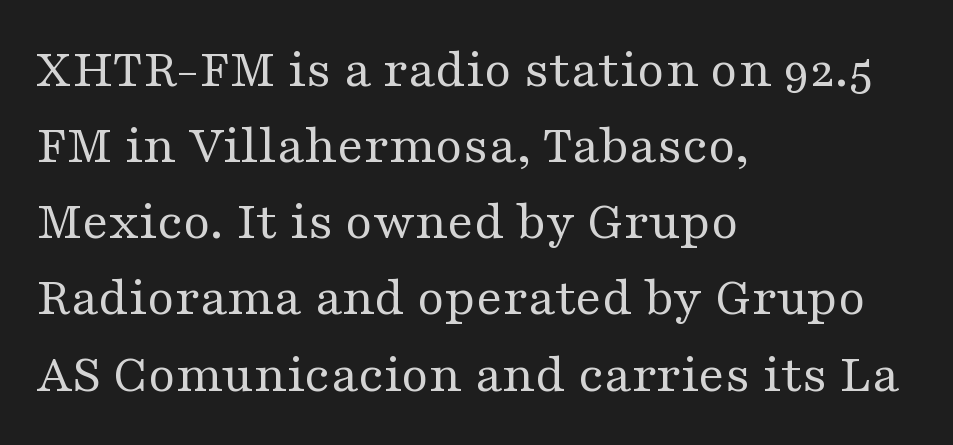
The image shows 56 px regular-weight, wide serif type, upright; set left-aligned, normal line spacing (1.36x), normal letter spacing, not underlined; medium stroke contrast and a medium x-height.
